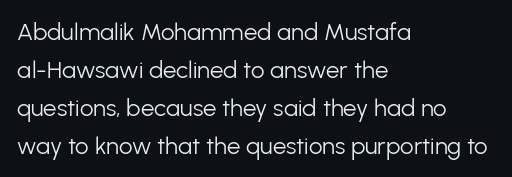
Caption: standard tracking, unaltered. How would I describe the line gaps? Plain and ordinary. Notice how the stems are strictly vertical — no italics here. The typeface has the unassuming heft of standard copy or less. The lines are quadded left.
